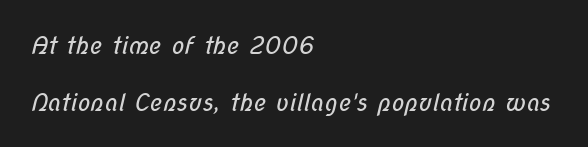
{"bold": "no", "underline": "no", "align": "left", "line_spacing": "loose", "line_spacing_ratio": 2.37, "letter_spacing": "normal", "letter_spacing_em": 0.0, "glyph_px": 24}
